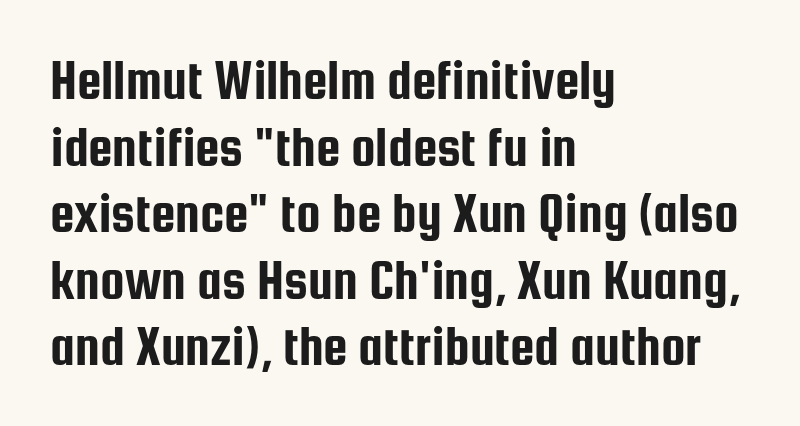
{"serif": "no", "italic": "no", "width": "condensed", "stroke_contrast": "low", "x_height": "medium", "monospaced": "no", "underline": "no", "align": "left", "line_spacing_ratio": 1.21, "letter_spacing": "normal", "letter_spacing_em": 0.0, "glyph_px": 55}
